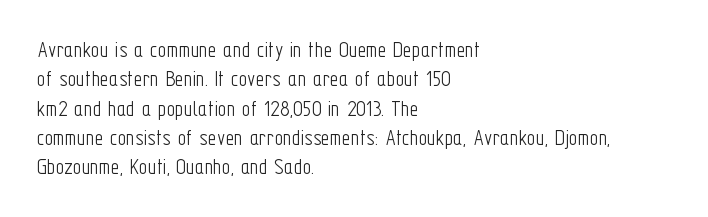
The image shows 24 px text type, upright; set left-aligned, line spacing 1.22x, normal letter spacing, not underlined.
